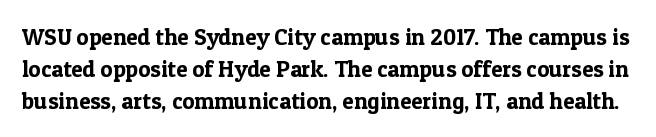
Q: Is the text italic (slanted)? A: No, it is upright.
Q: Is the text underlined? A: No.
Q: Is the spacing between letters normal or unusually wide? A: Normal.
Q: Is the spacing between lines tight, normal or loose? A: Normal.
